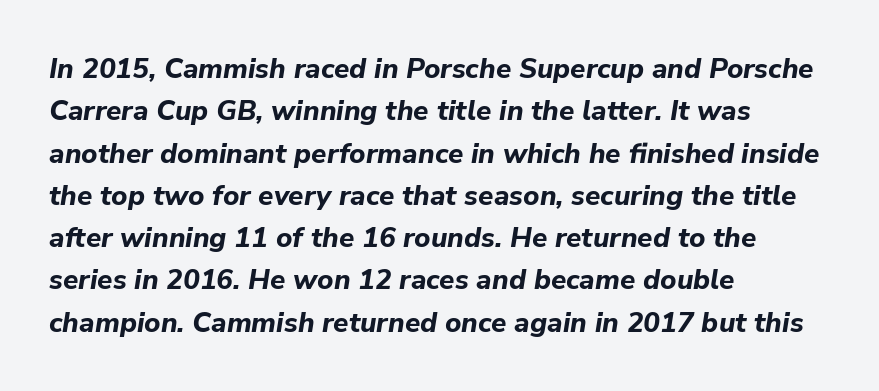
{"italic": "yes", "lean": "right", "slant_degrees": 9, "bold": "yes", "weight": "bold", "width": "normal", "stroke_contrast": "low", "x_height": "medium", "monospaced": "no", "underline": "no", "align": "left", "line_spacing": "normal", "line_spacing_ratio": 1.51, "letter_spacing": "normal", "letter_spacing_em": 0.0, "glyph_px": 28}
